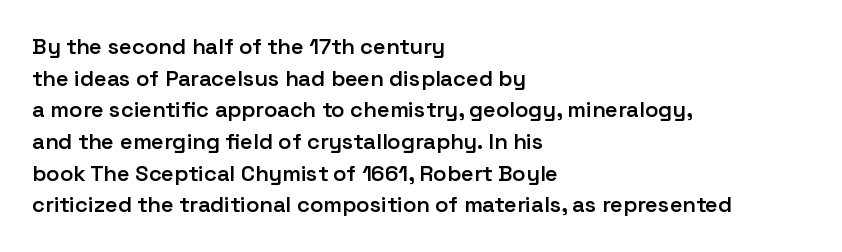
The image shows 22 px text type, upright; set left-aligned, normal line spacing (1.44x), normal letter spacing, not underlined.
